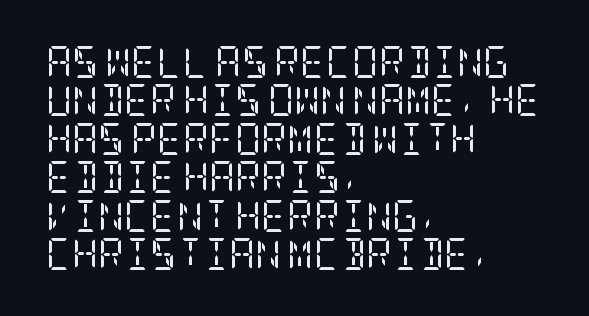
The image shows 32 px regular-weight, condensed serif type, upright; set left-aligned, line spacing 1.2x, normal letter spacing, not underlined; low stroke contrast and a large x-height.
